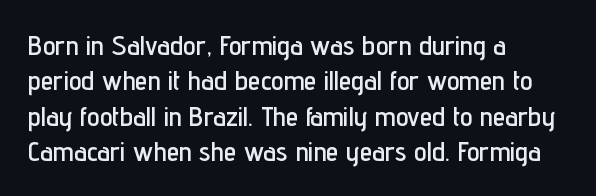
{"serif": "no", "italic": "no", "width": "condensed", "stroke_contrast": "low", "x_height": "medium", "monospaced": "no", "underline": "no", "align": "left", "line_spacing": "normal", "line_spacing_ratio": 1.26, "letter_spacing": "normal", "letter_spacing_em": 0.0, "glyph_px": 28}
